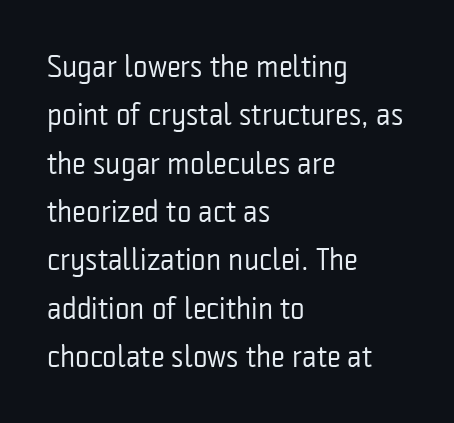
{"serif": "no", "italic": "no", "bold": "no", "weight": "regular", "width": "condensed", "stroke_contrast": "low", "x_height": "medium", "monospaced": "no", "underline": "no", "align": "left", "line_spacing": "normal", "line_spacing_ratio": 1.56, "letter_spacing": "normal", "letter_spacing_em": 0.0, "glyph_px": 31}
